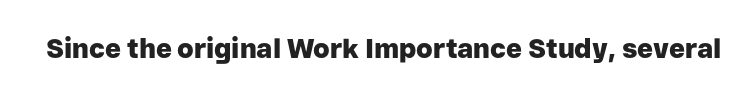
Q: Is the text bold? A: Yes.
Q: Is the text italic (slanted)? A: No, it is upright.
Q: Is the text underlined? A: No.
Q: Is the spacing between letters normal or unusually wide? A: Normal.
